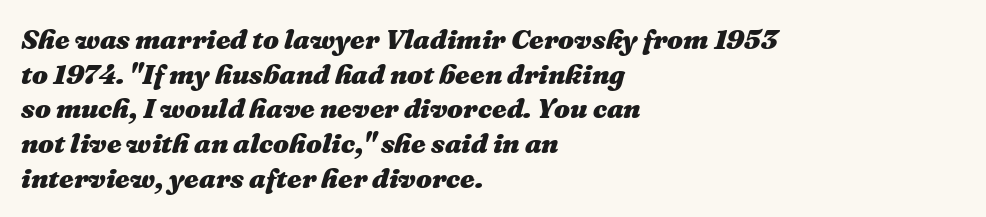
Glance below the letters and you will spot only blank space. Alignment: flush left. Yep, that's italic — everything's leaning. Is the type bold? Yes — the strokes are clearly thick and heavy.
